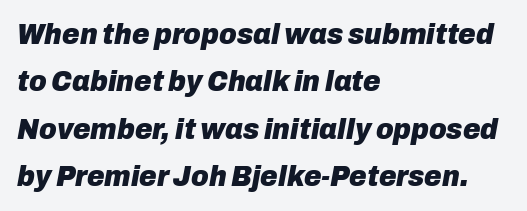
Q: Is the text bold? A: Yes.
Q: Is the text italic (slanted)? A: Yes, it leans right by about 10 degrees.
Q: Is the text underlined? A: No.
Q: How is the paragraph aligned? A: Left-aligned.
Q: Is the spacing between letters normal or unusually wide? A: Normal.
Q: Is the spacing between lines tight, normal or loose? A: Normal.
Q: Width (condensed, normal, or wide)? A: Normal.
Q: Stroke contrast? A: Low.
Q: x-height? A: Medium.
Q: Monospaced? A: No.
